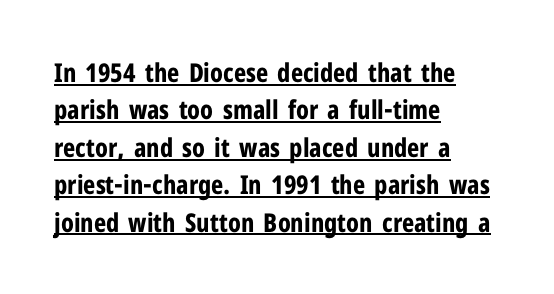
{"italic": "no", "bold": "yes", "underline": "yes", "align": "left", "line_spacing": "normal", "line_spacing_ratio": 1.44, "letter_spacing": "normal", "letter_spacing_em": 0.0, "glyph_px": 26}
